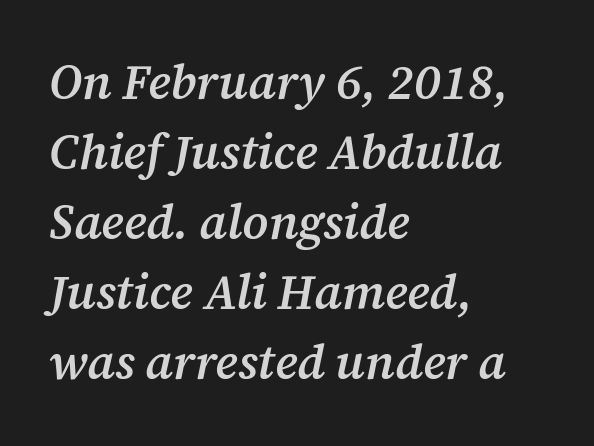
Q: Is the text bold? A: Semi-bold.
Q: Is the text italic (slanted)? A: Yes, it leans right by about 12 degrees.
Q: Is the typeface a serif or a sans-serif typeface? A: Serif.
Q: Is the text underlined? A: No.
Q: How is the paragraph aligned? A: Left-aligned.
Q: Is the spacing between letters normal or unusually wide? A: Normal.
Q: Is the spacing between lines tight, normal or loose? A: Normal.
Q: Width (condensed, normal, or wide)? A: Normal.
Q: Stroke contrast? A: Medium.
Q: x-height? A: Medium.
Q: Monospaced? A: No.
